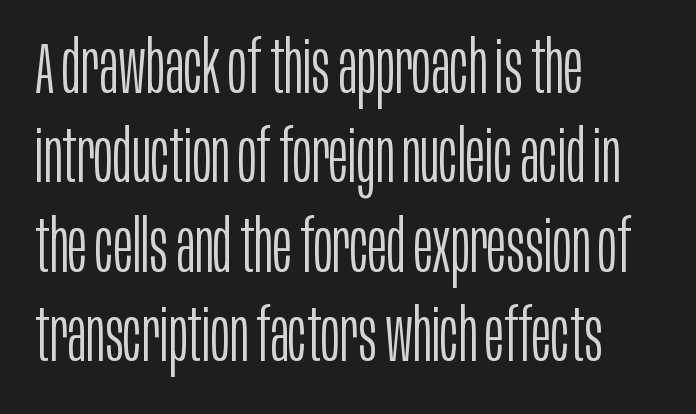
The image shows 72 px light, condensed sans-serif type, upright; set left-aligned, line spacing 1.24x, normal letter spacing, not underlined; low stroke contrast and a large x-height.
